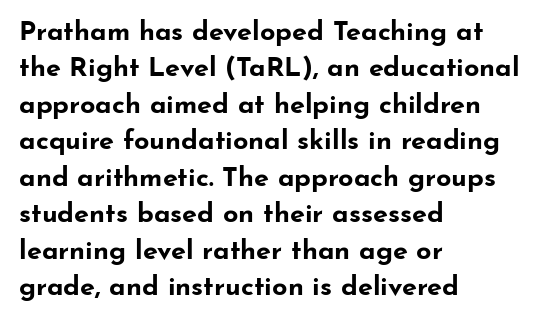
Q: Is the text bold? A: Yes.
Q: Is the text italic (slanted)? A: No, it is upright.
Q: Is the text underlined? A: No.
Q: How is the paragraph aligned? A: Left-aligned.
Q: Is the spacing between letters normal or unusually wide? A: Normal.
Q: Is the spacing between lines tight, normal or loose? A: Normal.
